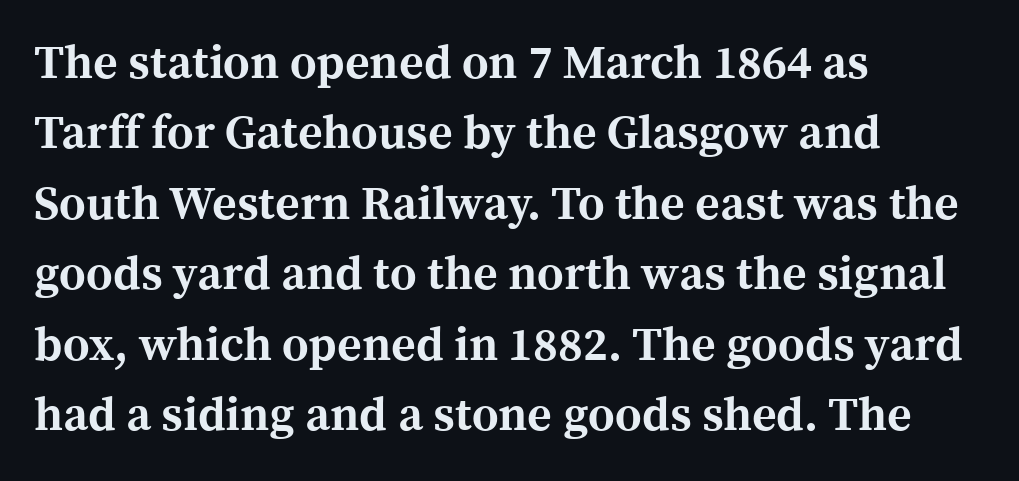
{"serif": "yes", "italic": "no", "bold": "yes", "weight": "bold", "width": "normal", "x_height": "medium", "monospaced": "no", "underline": "no", "align": "left", "line_spacing": "normal", "line_spacing_ratio": 1.5, "letter_spacing": "normal", "letter_spacing_em": 0.0, "glyph_px": 47}
